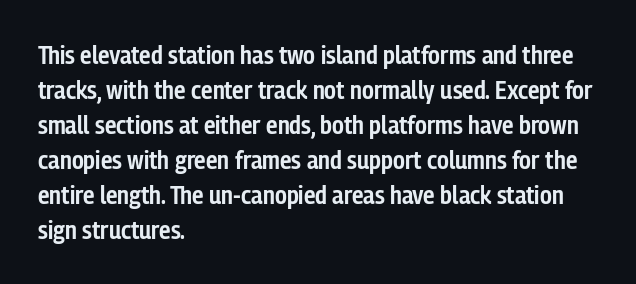
The image shows 26 px text type, upright; set left-aligned, normal line spacing (1.35x), normal letter spacing, not underlined.
